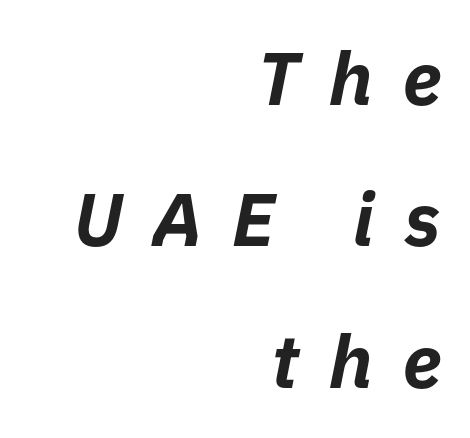
What weight is shown? A full bold with thick strokes. Spacing verdict: proportional, widths tailored to each character. Does the copy run flush right? Yes — the right margin is perfectly even. Every character sits at an angle, as italics do. This sample uses expanded letter spacing, leaving extra air between glyphs. Line spacing here is loose.
